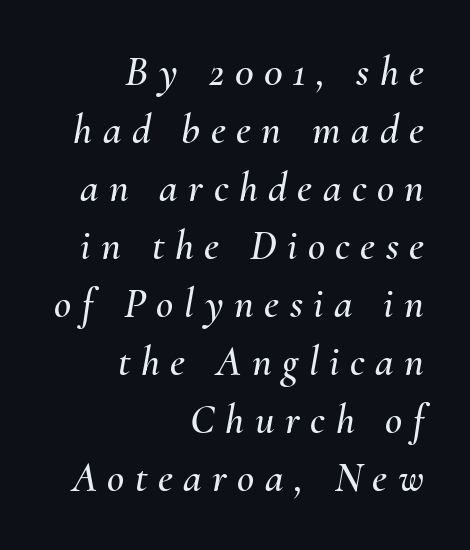
The image shows 42 px text type, italic (leaning right); set right-aligned, normal line spacing (1.38x), unusually wide letter spacing (+0.25 em), not underlined; medium stroke contrast and a small x-height.
